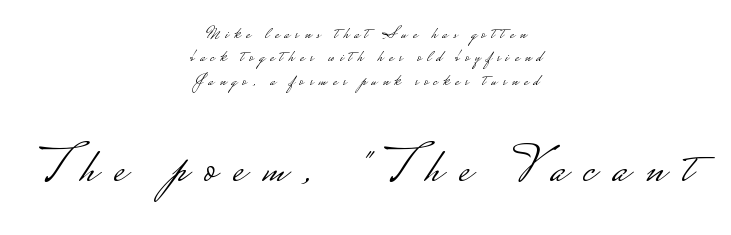
{"serif": "no", "bold": "no", "weight": "light", "width": "wide", "stroke_contrast": "low", "monospaced": "no", "underline": "no", "align": "center", "line_spacing": "normal", "line_spacing_ratio": 1.38, "letter_spacing": "wide", "letter_spacing_em": 0.33, "larger_block": "second", "size_ratio": 3.0, "glyph_px": 51}
